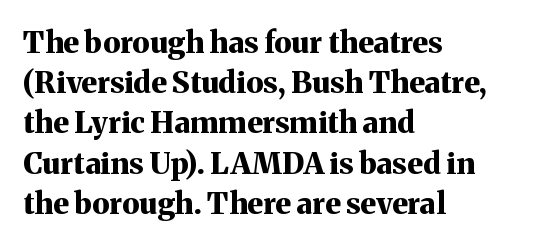
The face used here is rendered with its standard letterfit. A typesetter would call this proportional, since set widths differ per character. If you measured baseline to baseline, you'd find a middling distance. The lines in this sample share a left origin and differ only in where they stop. Bold? Absolutely — the strokes are thick and heavy. The text was rendered using a seriffed face with decorative stroke endings.
